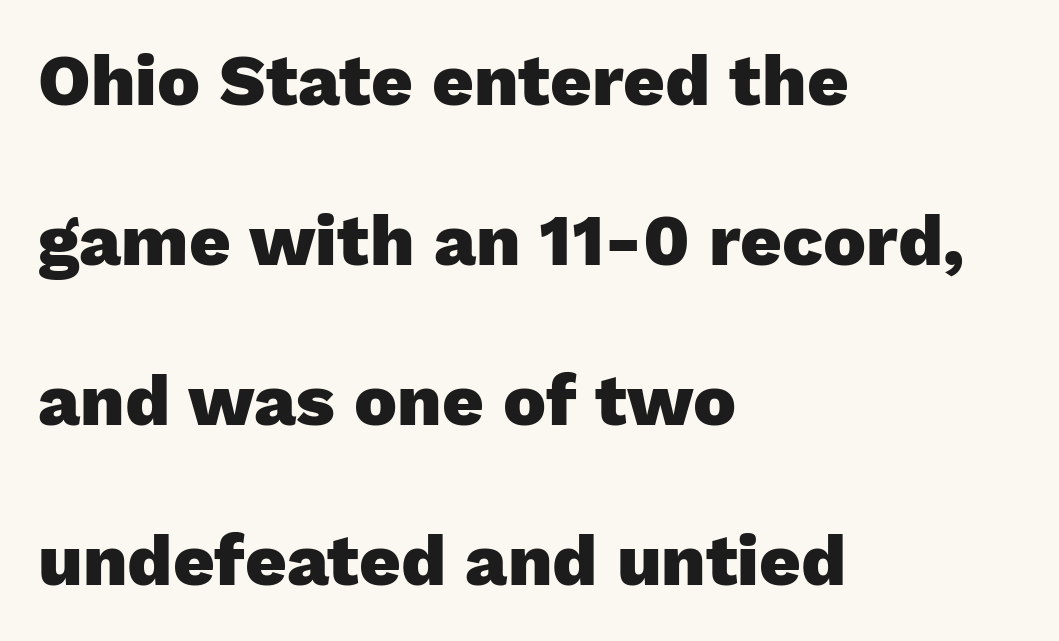
The image shows 72 px heavy sans-serif type, upright; set left-aligned, loose line spacing (2.22x), normal letter spacing, not underlined; low stroke contrast and a medium x-height.
